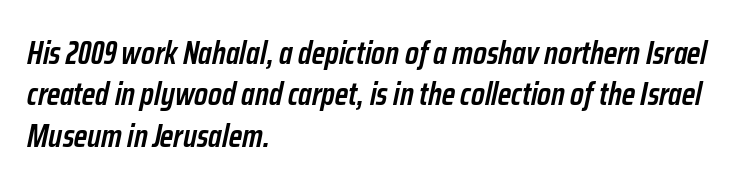
Characters follow at the spacing the type designer built in. Teacher's note: observe the even left margin — that is flush-left alignment. The rendering applies a slant to the glyphs. The vertical gap from one line to the next is medium.
